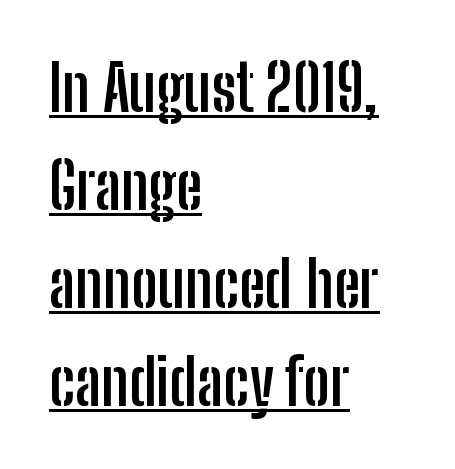
{"serif": "no", "italic": "no", "bold": "yes", "weight": "semibold", "width": "condensed", "stroke_contrast": "low", "x_height": "medium", "monospaced": "no", "underline": "yes", "align": "left", "line_spacing": "normal", "line_spacing_ratio": 1.53, "letter_spacing": "normal", "letter_spacing_em": 0.0, "glyph_px": 64}
